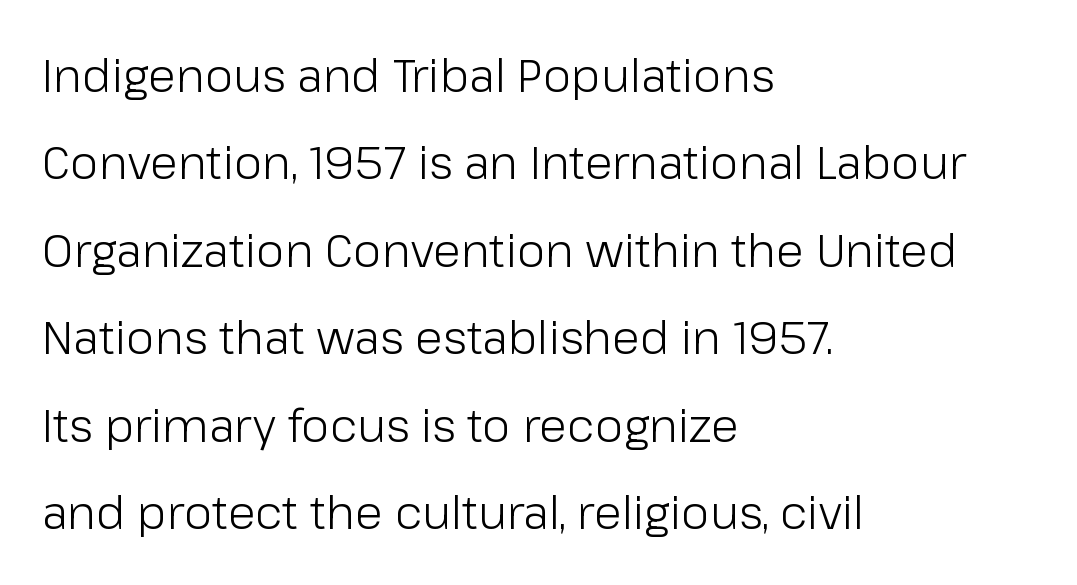
The image shows 46 px light sans-serif type, upright; set left-aligned, loose line spacing (1.9x), normal letter spacing, not underlined; low stroke contrast and a medium x-height.
